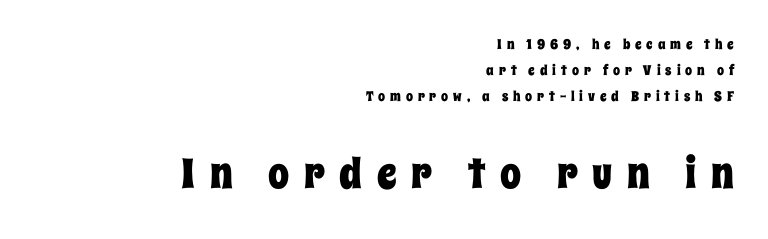
The specimen reads as upright at a glance. The passage shown is typed in a proportional face where columns would drift. The lower block of text is set noticeably larger than the block above it. Horizontally, the lines are justified to the trailing edge only. Is the letter spacing exaggerated? Yes — the characters are pushed far apart.
